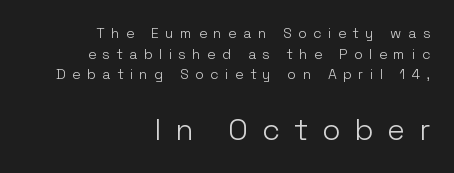
The image shows 30 px light sans-serif type, upright; set right-aligned, normal line spacing (1.47x), unusually wide letter spacing (+0.46 em), not underlined; the second (bottom) block is 2.14x larger; low stroke contrast and a medium x-height.
